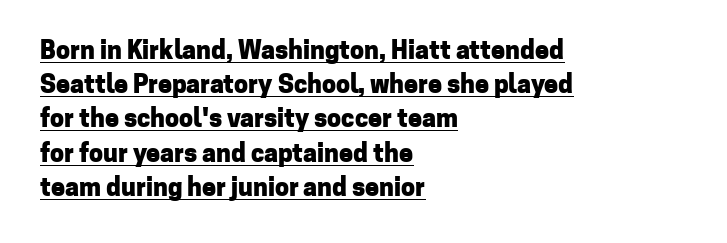
{"italic": "no", "bold": "yes", "underline": "yes", "align": "left", "line_spacing": "normal", "line_spacing_ratio": 1.37, "letter_spacing": "normal", "letter_spacing_em": 0.0, "glyph_px": 25}
